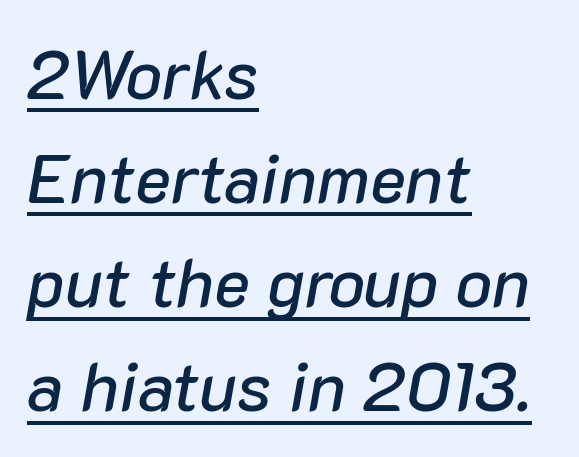
The image shows 68 px text type, italic (leaning right); set left-aligned, normal line spacing (1.53x), normal letter spacing, underlined; low stroke contrast and a medium x-height.
